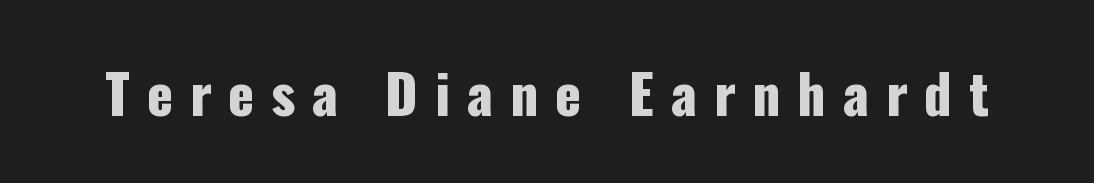
{"serif": "no", "italic": "no", "width": "condensed", "stroke_contrast": "low", "x_height": "medium", "monospaced": "no", "underline": "no", "letter_spacing": "wide", "letter_spacing_em": 0.31, "glyph_px": 54}
